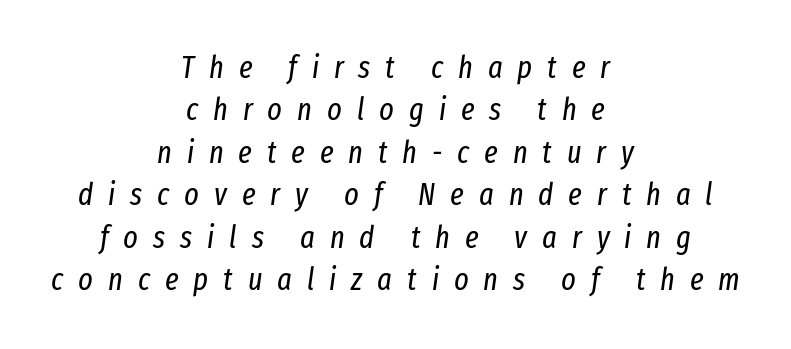
{"italic": "yes", "lean": "right", "slant_degrees": 8, "bold": "no", "weight": "regular", "width": "condensed", "stroke_contrast": "low", "x_height": "medium", "monospaced": "no", "underline": "no", "align": "center", "line_spacing": "normal", "line_spacing_ratio": 1.37, "letter_spacing": "wide", "letter_spacing_em": 0.48, "glyph_px": 31}
